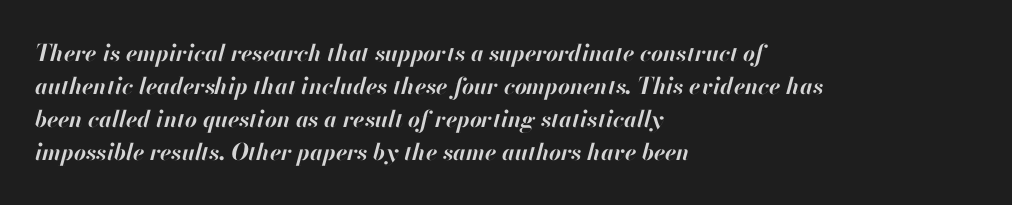
The image shows 23 px bold type, italic (leaning right); set left-aligned, normal line spacing (1.43x), normal letter spacing, not underlined.
